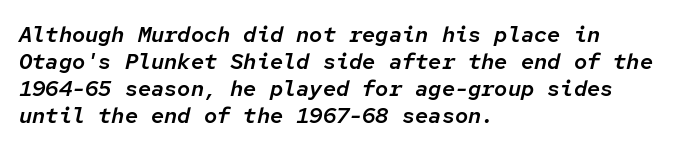
The image shows 22 px text type, italic (leaning right); set left-aligned, line spacing 1.23x, normal letter spacing, not underlined.
